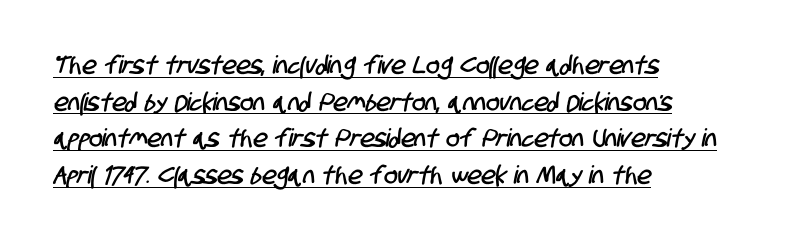
The image shows 25 px text type; set left-aligned, normal line spacing (1.47x), normal letter spacing, underlined.
